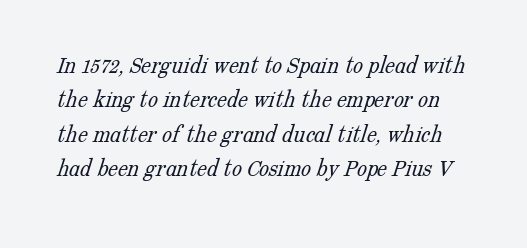
A typesetter would call this zero additional tracking. Letters rest on an invisible, unmarked baseline. Quick note: interline space is typical. The passage shown is not bold in any degree.
